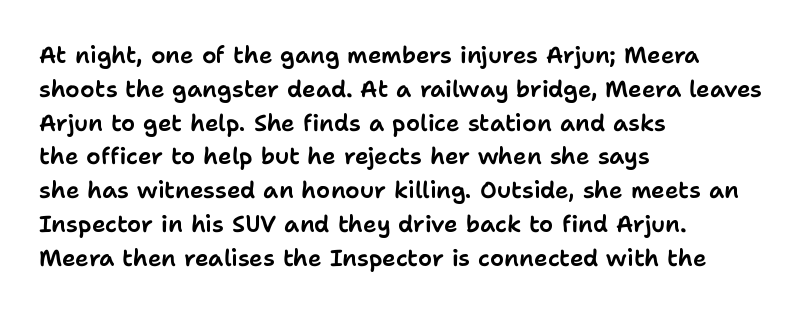
{"italic": "no", "underline": "no", "align": "left", "line_spacing": "normal", "line_spacing_ratio": 1.47, "letter_spacing": "normal", "letter_spacing_em": 0.0, "glyph_px": 23}
